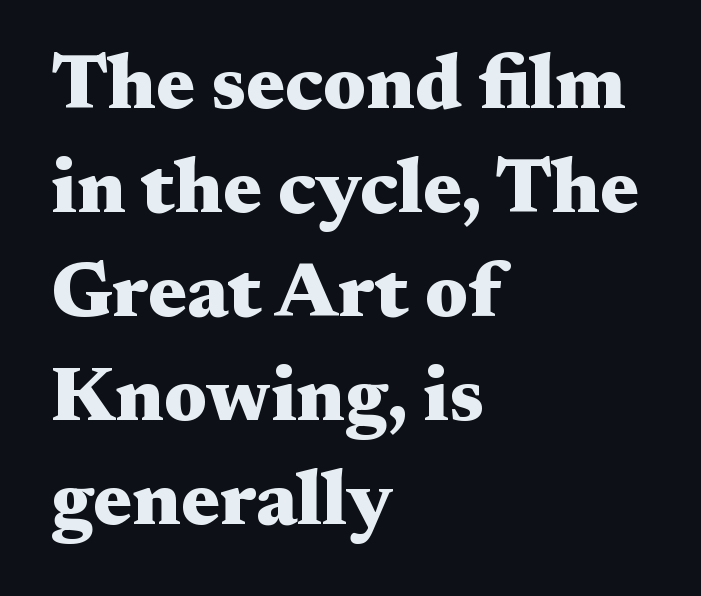
{"serif": "yes", "italic": "no", "bold": "yes", "weight": "heavy", "width": "wide", "stroke_contrast": "medium", "x_height": "medium", "monospaced": "no", "underline": "no", "align": "left", "line_spacing": "normal", "line_spacing_ratio": 1.35, "letter_spacing": "normal", "letter_spacing_em": 0.0, "glyph_px": 77}
